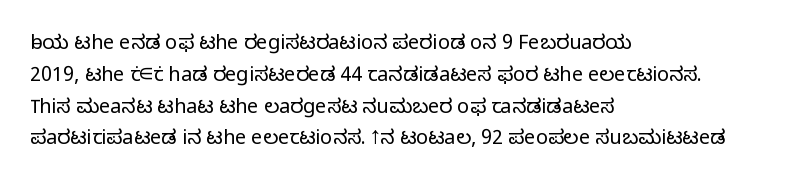
The image shows 20 px text type, upright; set left-aligned, normal line spacing (1.59x), normal letter spacing, not underlined.
